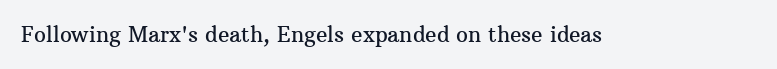
Every character sits straight up, as roman type does. The string is rendered with underlining switched off. Students, note that the glyphs here touch the page at normal intervals.
